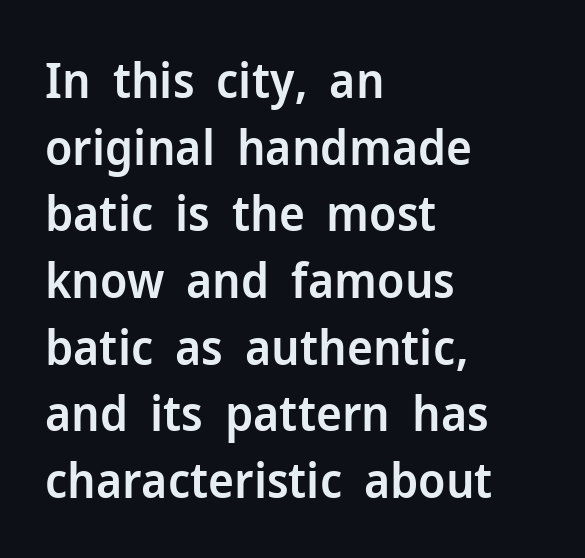
Think of a printed novel: that variable character pitch is what you see here. Each letter's strokes conclude bluntly, with no projecting serifs. Weight check: semibold — heavier than regular, not quite bold. If you drew a line through each stem, it would be perfectly vertical.
